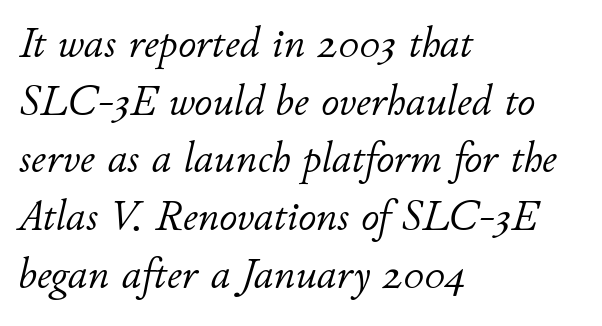
Q: Is the text bold? A: No.
Q: Is the text italic (slanted)? A: Yes, it leans right by about 11 degrees.
Q: Is the text underlined? A: No.
Q: How is the paragraph aligned? A: Left-aligned.
Q: Is the spacing between letters normal or unusually wide? A: Normal.
Q: Is the spacing between lines tight, normal or loose? A: Normal.
Q: Width (condensed, normal, or wide)? A: Normal.
Q: Stroke contrast? A: Low.
Q: x-height? A: Small.
Q: Monospaced? A: No.
